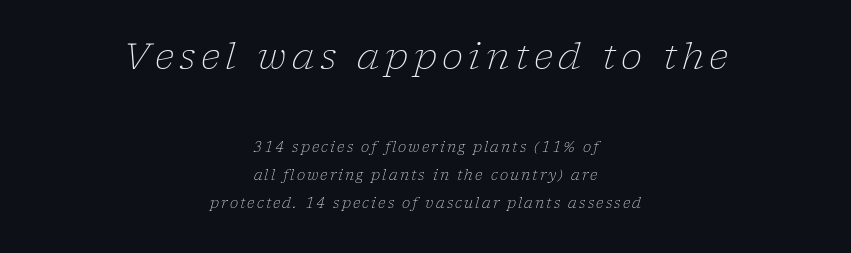
Q: Is the text bold? A: No.
Q: Is the text italic (slanted)? A: Yes, it leans right by about 17 degrees.
Q: Is the typeface a serif or a sans-serif typeface? A: Serif.
Q: Is the text underlined? A: No.
Q: How is the paragraph aligned? A: Centered.
Q: Is the spacing between lines tight, normal or loose? A: Loose.
Q: Which block of text is set in a larger size, the first (top) or the second (bottom)? A: The first (top) one.
Q: Width (condensed, normal, or wide)? A: Normal.
Q: Stroke contrast? A: Low.
Q: x-height? A: Medium.
Q: Monospaced? A: No.
